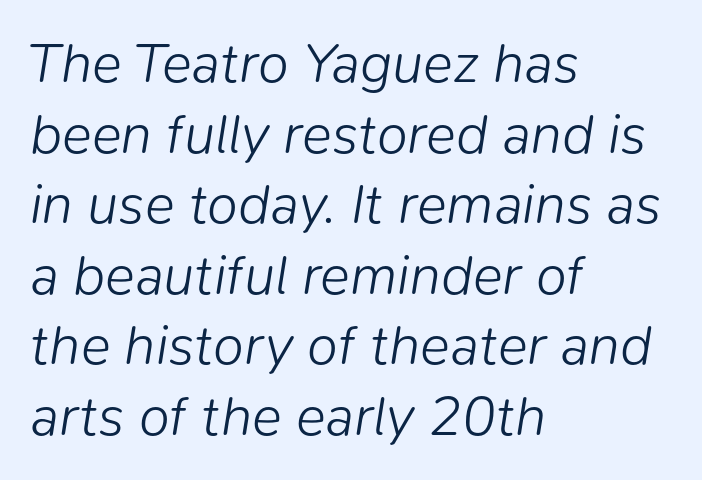
{"italic": "yes", "lean": "right", "slant_degrees": 9, "bold": "no", "weight": "light", "width": "normal", "stroke_contrast": "low", "x_height": "medium", "monospaced": "no", "underline": "no", "align": "left", "line_spacing": "normal", "line_spacing_ratio": 1.26, "letter_spacing": "normal", "letter_spacing_em": 0.0, "glyph_px": 56}
